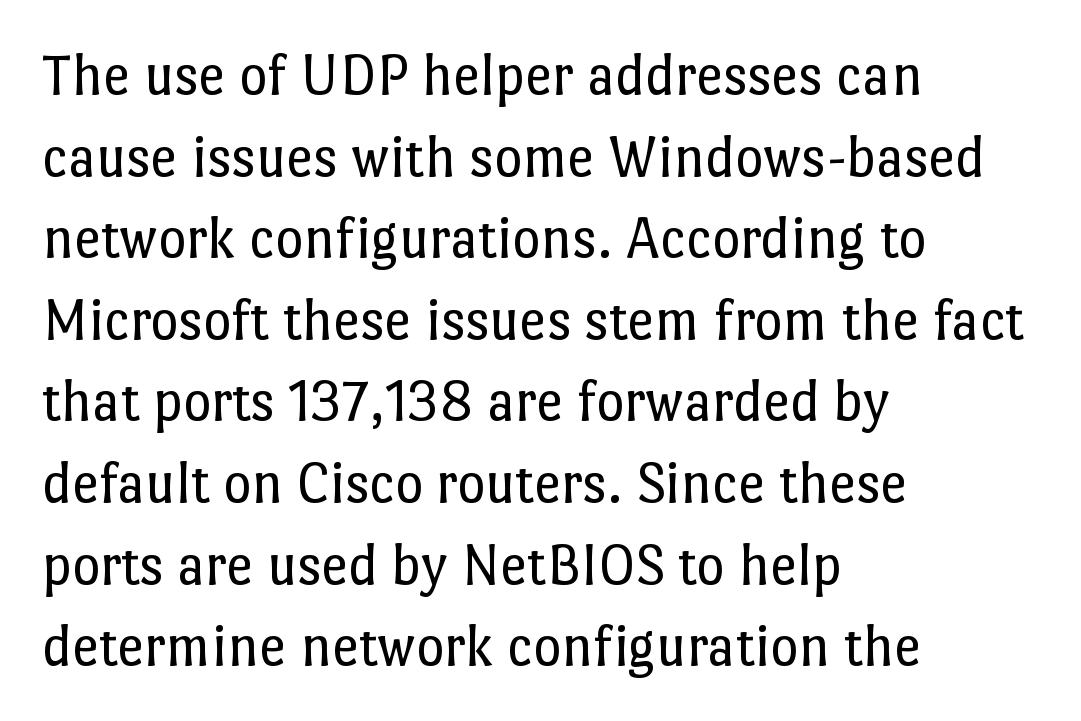
Q: Is the text bold? A: No.
Q: Is the text italic (slanted)? A: No, it is upright.
Q: Is the text underlined? A: No.
Q: How is the paragraph aligned? A: Left-aligned.
Q: Is the spacing between letters normal or unusually wide? A: Normal.
Q: Is the spacing between lines tight, normal or loose? A: Normal.
Q: Width (condensed, normal, or wide)? A: Normal.
Q: Stroke contrast? A: Low.
Q: x-height? A: Medium.
Q: Monospaced? A: No.
